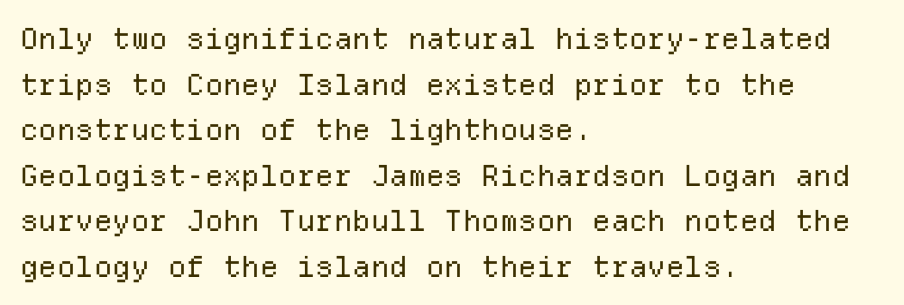
Q: Is the text bold? A: No.
Q: Is the text italic (slanted)? A: No, it is upright.
Q: Is the typeface a serif or a sans-serif typeface? A: Sans-serif.
Q: Is the text underlined? A: No.
Q: How is the paragraph aligned? A: Left-aligned.
Q: Is the spacing between letters normal or unusually wide? A: Normal.
Q: Is the spacing between lines tight, normal or loose? A: Normal.
Q: Width (condensed, normal, or wide)? A: Normal.
Q: Stroke contrast? A: Low.
Q: x-height? A: Medium.
Q: Monospaced? A: Yes.
